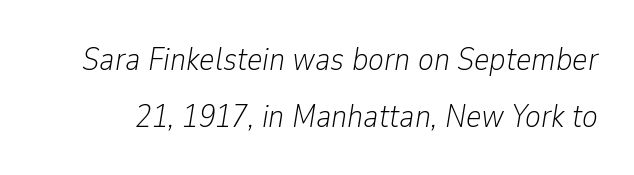
A light-to-regular cut is what we see here. Honestly, the letter spacing is just normal — you wouldn't notice it. Unmarked baselines from the first word to the last. Character widths vary here, with narrow letters taking less room than wide ones. The font's italic variant was chosen for this text.
